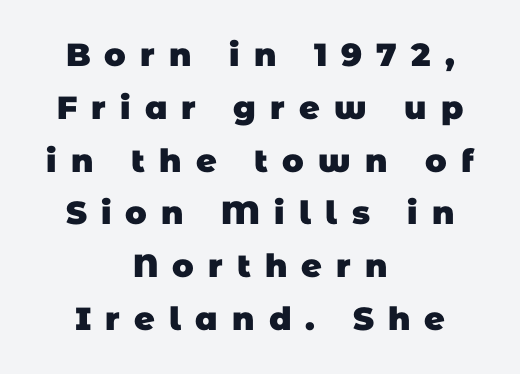
{"serif": "no", "bold": "yes", "weight": "heavy", "width": "normal", "stroke_contrast": "low", "x_height": "large", "monospaced": "no", "underline": "no", "align": "center", "line_spacing": "normal", "line_spacing_ratio": 1.65, "letter_spacing": "wide", "letter_spacing_em": 0.44, "glyph_px": 32}
